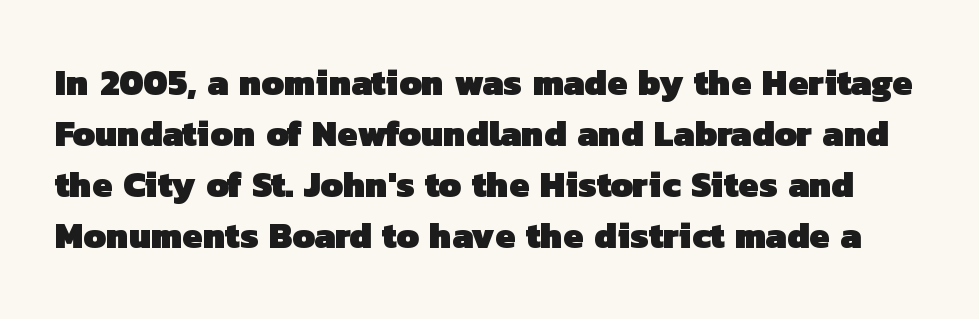
Q: Is the text bold? A: Yes.
Q: Is the typeface a serif or a sans-serif typeface? A: Sans-serif.
Q: Is the text underlined? A: No.
Q: Is the spacing between letters normal or unusually wide? A: Normal.
Q: Is the spacing between lines tight, normal or loose? A: Normal.
Q: Width (condensed, normal, or wide)? A: Normal.
Q: Stroke contrast? A: Low.
Q: x-height? A: Medium.
Q: Monospaced? A: No.
